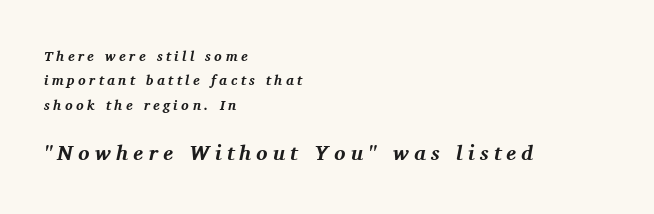
These lines have a slow, spaced-out rhythm from letter to letter. Size contrast runs from small at the top to large at the bottom. Casual observation: everything's shoved over to the left. It's the slanting kind of type. The foot of each line stays bare and open. Chunky letters — that's bold for sure.
